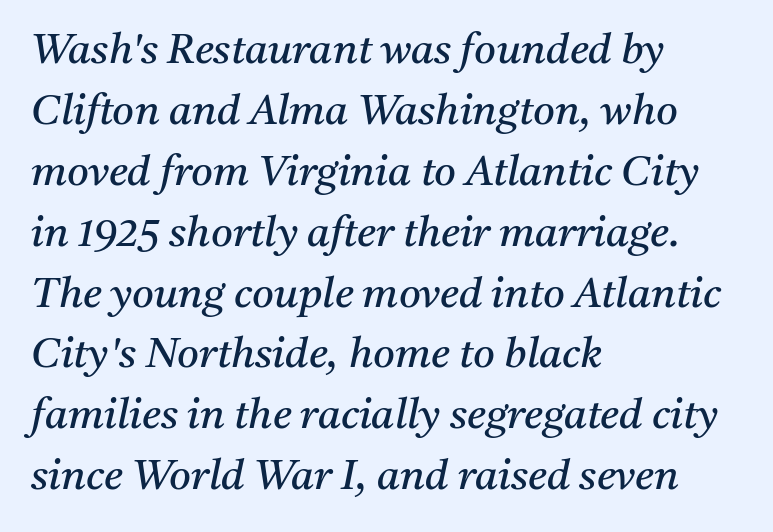
{"serif": "yes", "italic": "yes", "lean": "right", "slant_degrees": 11, "bold": "no", "weight": "regular", "width": "normal", "stroke_contrast": "medium", "x_height": "medium", "monospaced": "no", "underline": "no", "align": "left", "line_spacing": "normal", "line_spacing_ratio": 1.45, "letter_spacing": "normal", "letter_spacing_em": 0.0, "glyph_px": 42}
